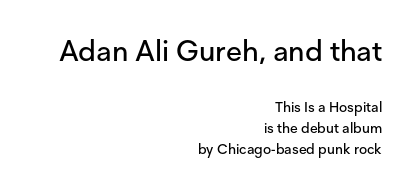
The letters stand straight up with perfectly vertical stems. Do the characters align in a grid? No, the font is proportional. Type size steps down from the first block to the second. The space between consecutive lines is moderate. The gap between lines stays unmarked.
